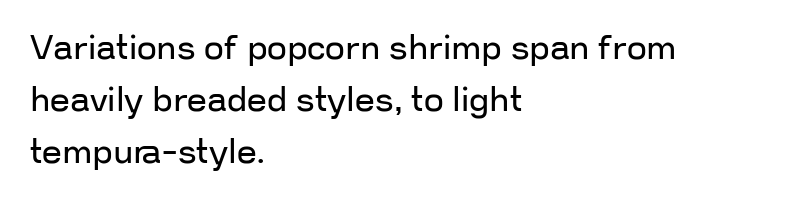
{"serif": "no", "italic": "no", "bold": "no", "weight": "regular", "width": "normal", "stroke_contrast": "low", "x_height": "medium", "monospaced": "no", "underline": "no", "align": "left", "line_spacing": "normal", "line_spacing_ratio": 1.48, "letter_spacing": "normal", "letter_spacing_em": 0.0, "glyph_px": 35}
